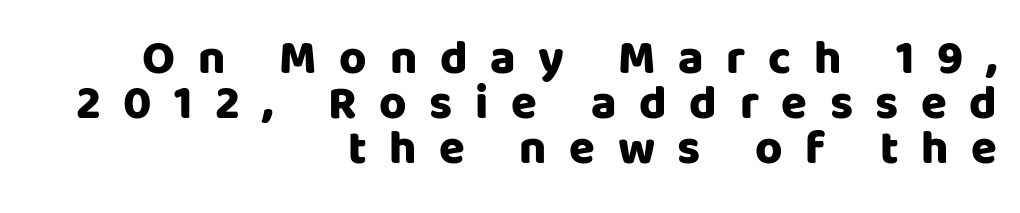
The image shows 47 px heavy sans-serif type, upright; set right-aligned, tight line spacing (0.96x), unusually wide letter spacing (+0.48 em), not underlined; low stroke contrast and a large x-height.
